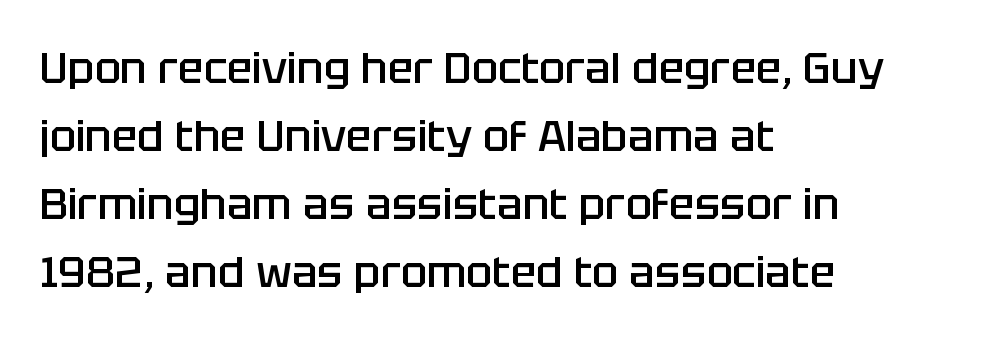
The image shows 43 px semibold sans-serif type, upright; set left-aligned, normal line spacing (1.58x), normal letter spacing, not underlined; low stroke contrast and a large x-height.
